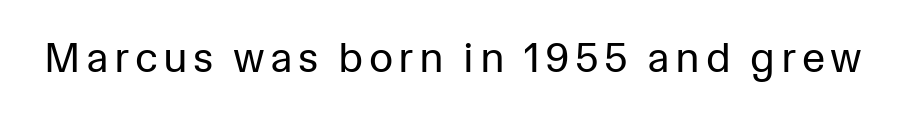
The image shows 42 px regular-weight sans-serif type, upright; set not underlined; low stroke contrast and a medium x-height.
